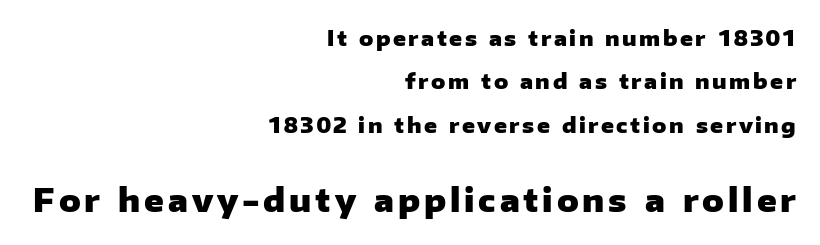
The image shows 32 px heavy sans-serif type, upright; set right-aligned, loose line spacing (2.06x), not underlined; the second (bottom) block is 1.52x larger; low stroke contrast and a medium x-height.
